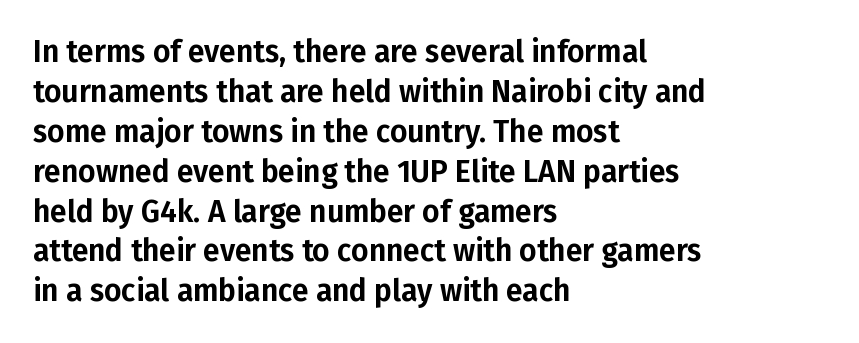
{"serif": "no", "italic": "no", "width": "normal", "stroke_contrast": "low", "x_height": "medium", "monospaced": "no", "underline": "no", "align": "left", "line_spacing": "normal", "line_spacing_ratio": 1.33, "letter_spacing": "normal", "letter_spacing_em": 0.0, "glyph_px": 30}
